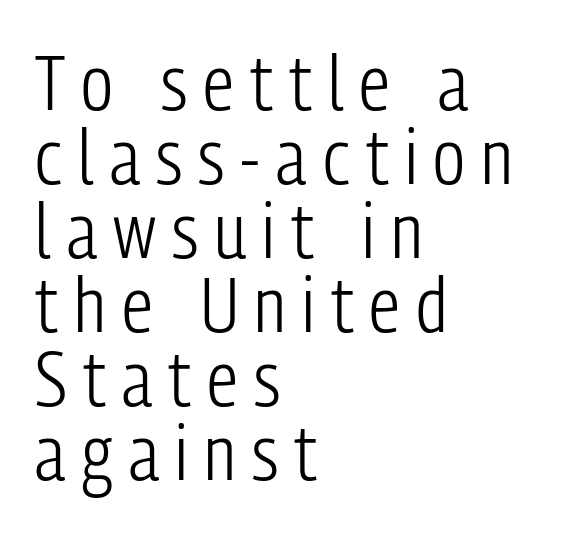
{"serif": "no", "italic": "no", "bold": "no", "weight": "light", "width": "condensed", "stroke_contrast": "low", "x_height": "medium", "monospaced": "no", "underline": "no", "align": "left", "line_spacing": "tight", "line_spacing_ratio": 0.96, "letter_spacing": "wide", "letter_spacing_em": 0.21, "glyph_px": 77}
